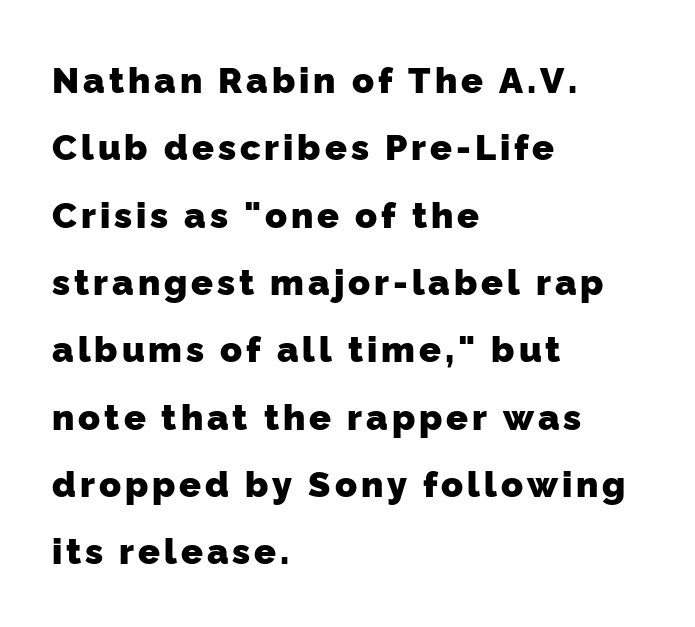
The image shows 36 px heavy sans-serif type; set left-aligned, line spacing 1.87x, not underlined; low stroke contrast and a medium x-height.
